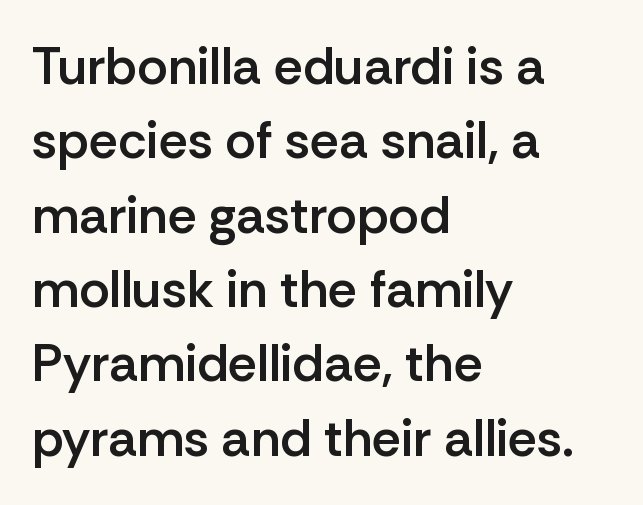
Q: Is the text bold? A: Semi-bold.
Q: Is the text italic (slanted)? A: No, it is upright.
Q: Is the typeface a serif or a sans-serif typeface? A: Sans-serif.
Q: Is the text underlined? A: No.
Q: How is the paragraph aligned? A: Left-aligned.
Q: Is the spacing between letters normal or unusually wide? A: Normal.
Q: Is the spacing between lines tight, normal or loose? A: Normal.
Q: Width (condensed, normal, or wide)? A: Normal.
Q: Stroke contrast? A: Low.
Q: x-height? A: Medium.
Q: Monospaced? A: No.
